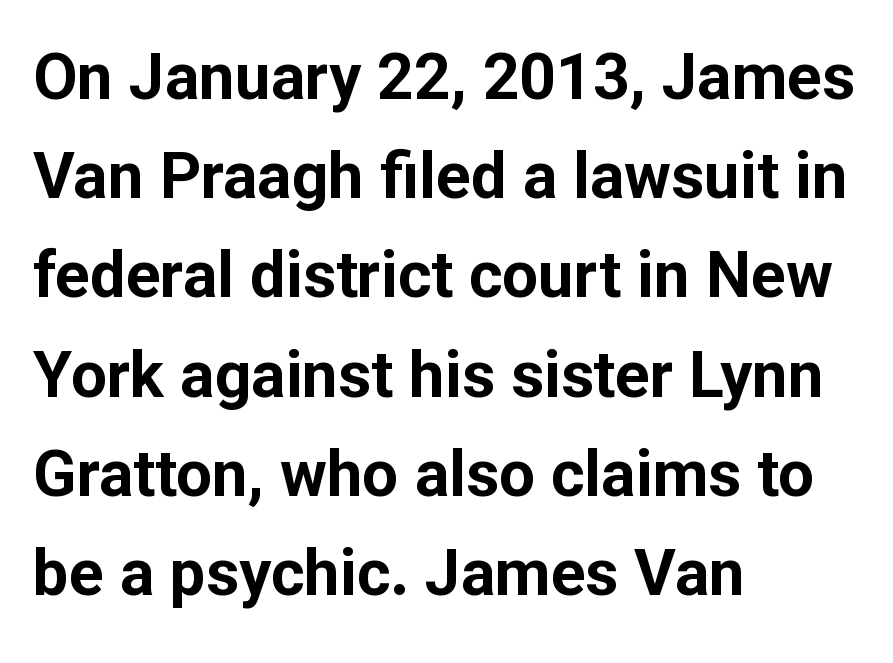
{"serif": "no", "italic": "no", "bold": "yes", "weight": "bold", "width": "normal", "stroke_contrast": "low", "x_height": "medium", "monospaced": "no", "underline": "no", "align": "left", "line_spacing": "normal", "line_spacing_ratio": 1.55, "letter_spacing": "normal", "letter_spacing_em": 0.0, "glyph_px": 64}
